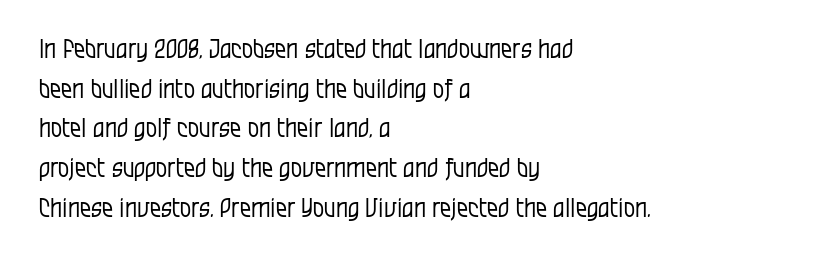
Q: Is the text bold? A: No.
Q: Is the text italic (slanted)? A: No, it is upright.
Q: Is the text underlined? A: No.
Q: How is the paragraph aligned? A: Left-aligned.
Q: Is the spacing between letters normal or unusually wide? A: Normal.
Q: Is the spacing between lines tight, normal or loose? A: Normal.
